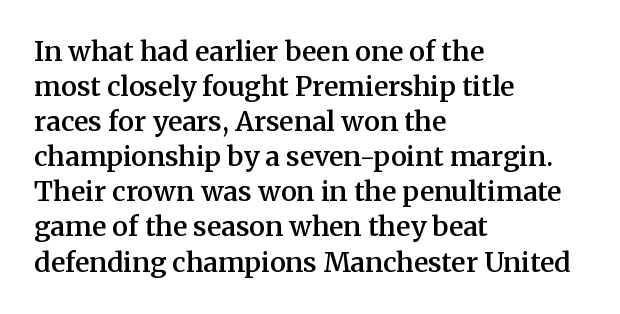
The image shows 27 px text type, upright; set left-aligned, normal line spacing (1.3x), normal letter spacing, not underlined.
